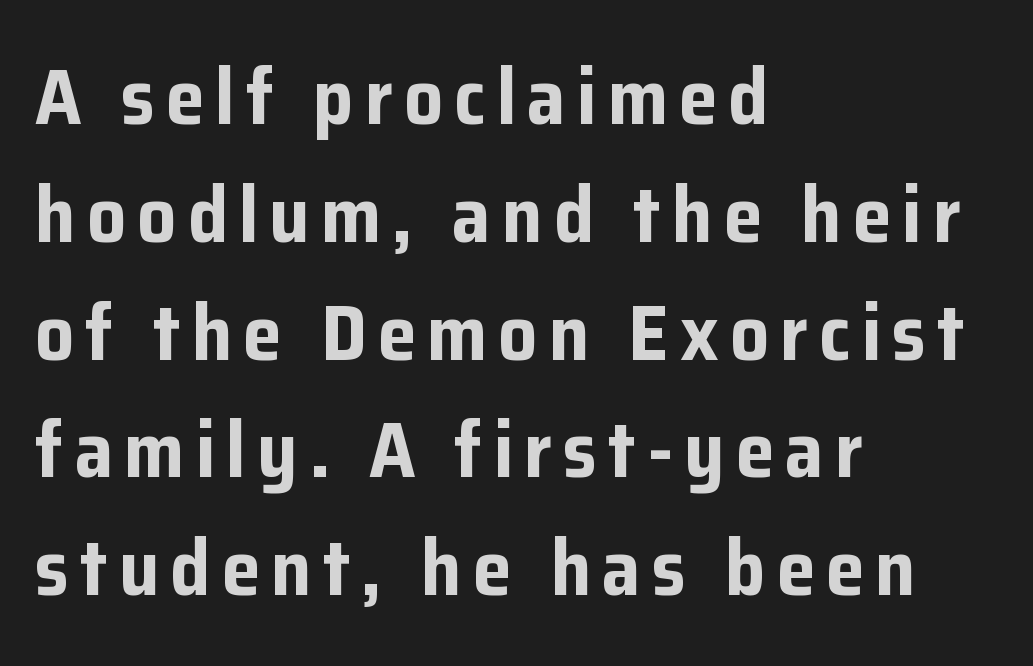
{"serif": "no", "italic": "no", "bold": "yes", "weight": "bold", "width": "normal", "stroke_contrast": "low", "x_height": "medium", "monospaced": "no", "underline": "no", "align": "left", "line_spacing": "normal", "line_spacing_ratio": 1.51, "glyph_px": 78}
